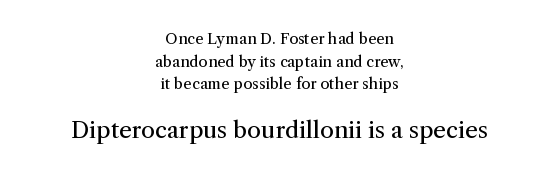
The image shows 23 px text type, upright; set centered, normal line spacing (1.51x), normal letter spacing, not underlined; the second (bottom) block is 1.53x larger.
